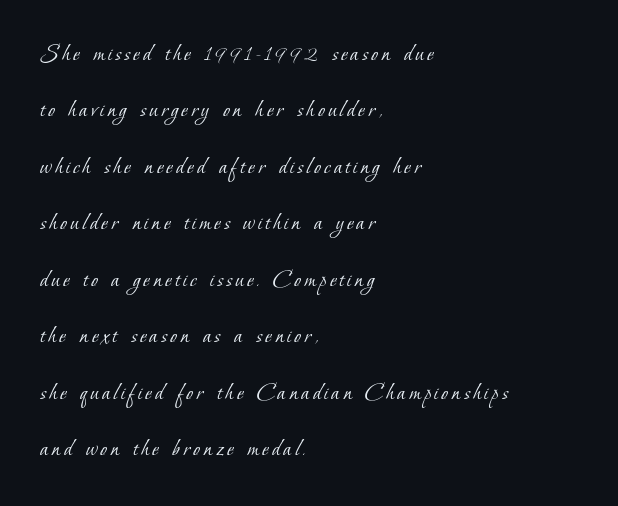
The strip under each line holds only bare page. These lines stack with their left ends in a neat column. Is this a heavy cut? Hardly; it is regular or lighter. Rows of type keep a wide berth in the vertical direction.
